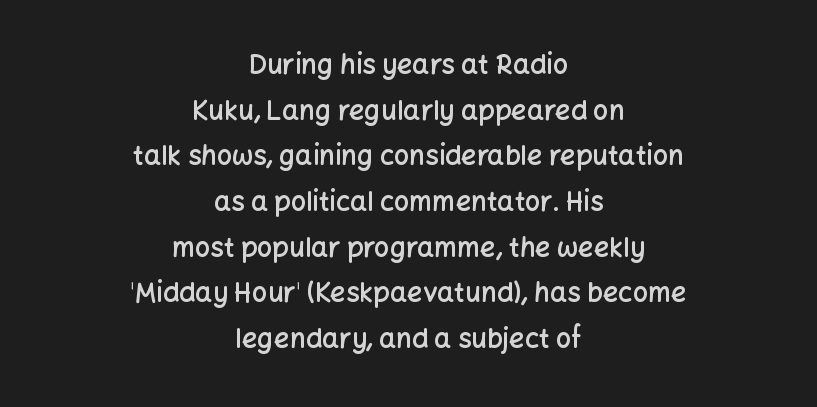
{"italic": "no", "bold": "semi", "underline": "no", "align": "center", "line_spacing": "normal", "line_spacing_ratio": 1.69, "letter_spacing": "normal", "letter_spacing_em": 0.0, "glyph_px": 27}
